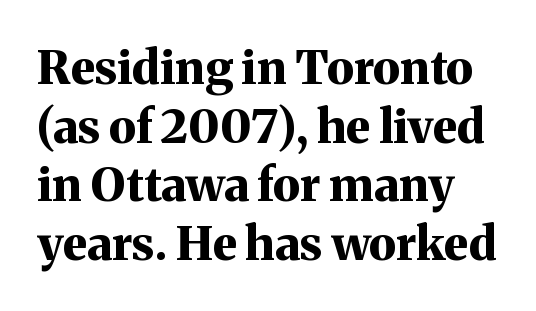
{"serif": "yes", "italic": "no", "bold": "yes", "weight": "bold", "width": "normal", "stroke_contrast": "medium", "x_height": "medium", "monospaced": "no", "underline": "no", "line_spacing": "normal", "line_spacing_ratio": 1.25, "letter_spacing": "normal", "letter_spacing_em": 0.0, "glyph_px": 47}
